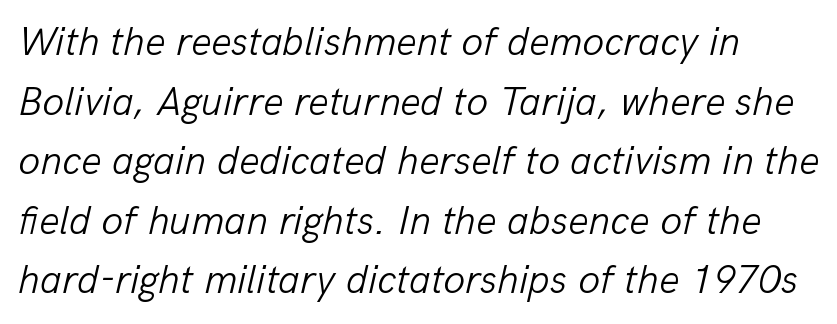
Q: Is the text bold? A: No.
Q: Is the text italic (slanted)? A: Yes, it leans right by about 13 degrees.
Q: Is the text underlined? A: No.
Q: Is the spacing between letters normal or unusually wide? A: Normal.
Q: Is the spacing between lines tight, normal or loose? A: Normal.
Q: Width (condensed, normal, or wide)? A: Normal.
Q: Stroke contrast? A: Low.
Q: x-height? A: Medium.
Q: Monospaced? A: No.
